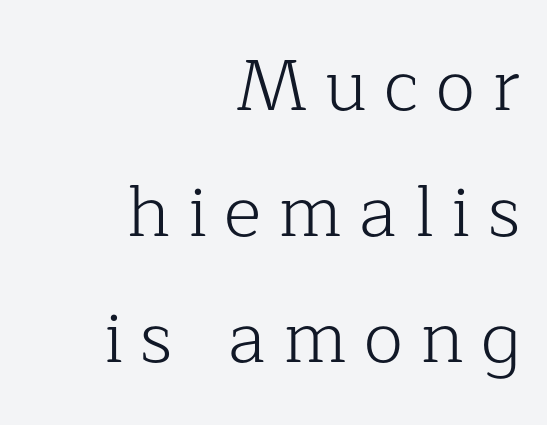
The image shows 72 px light serif type, upright; set right-aligned, line spacing 1.75x, unusually wide letter spacing (+0.24 em), not underlined; low stroke contrast and a medium x-height.
